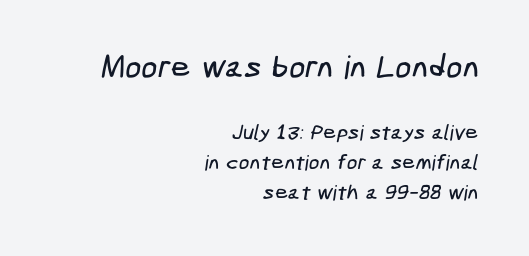
Serifs: no, the terminals of the letterforms are clean. The space beneath each line is pristine and unruled. Interline gaps are of average width in this sample. The letters sit at their default tracking, neither squeezed nor spread.
